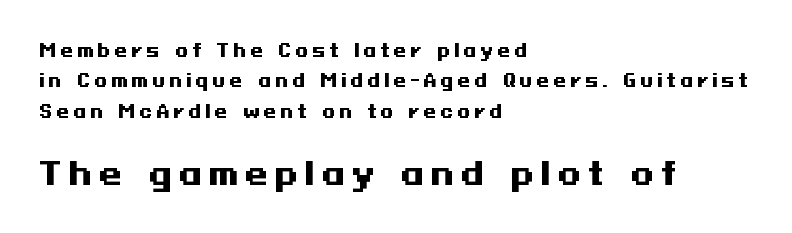
{"serif": "no", "italic": "no", "bold": "yes", "weight": "heavy", "width": "wide", "stroke_contrast": "medium", "x_height": "medium", "underline": "no", "align": "left", "line_spacing_ratio": 1.79, "letter_spacing": "wide", "letter_spacing_em": 0.22, "larger_block": "second", "size_ratio": 1.76, "glyph_px": 30}
